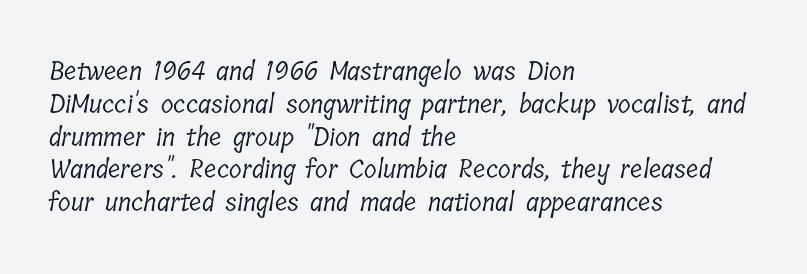
Q: Is the text bold? A: No.
Q: Is the text underlined? A: No.
Q: How is the paragraph aligned? A: Left-aligned.
Q: Is the spacing between letters normal or unusually wide? A: Normal.
Q: Is the spacing between lines tight, normal or loose? A: Normal.
